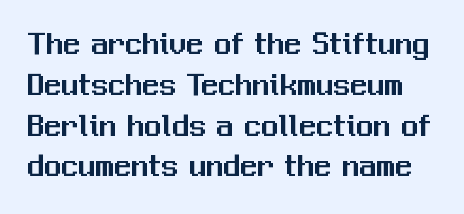
{"serif": "no", "italic": "no", "width": "normal", "stroke_contrast": "medium", "x_height": "medium", "monospaced": "no", "underline": "no", "line_spacing_ratio": 1.2, "letter_spacing": "normal", "letter_spacing_em": 0.0, "glyph_px": 34}
